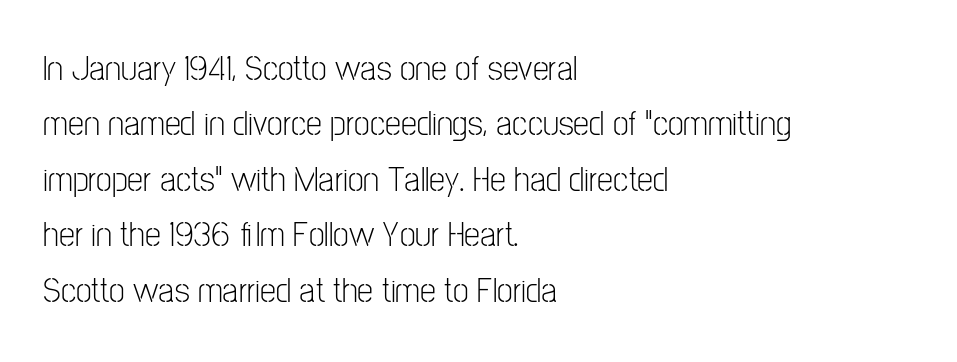
Q: Is the text bold? A: No.
Q: Is the text italic (slanted)? A: No, it is upright.
Q: Is the typeface a serif or a sans-serif typeface? A: Sans-serif.
Q: Is the text underlined? A: No.
Q: How is the paragraph aligned? A: Left-aligned.
Q: Is the spacing between letters normal or unusually wide? A: Normal.
Q: Is the spacing between lines tight, normal or loose? A: Normal.
Q: Width (condensed, normal, or wide)? A: Condensed.
Q: Stroke contrast? A: Low.
Q: x-height? A: Medium.
Q: Monospaced? A: No.
